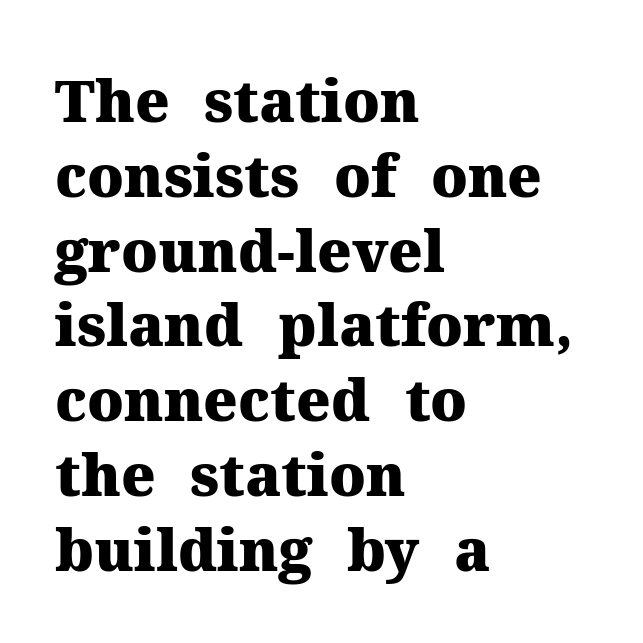
{"serif": "yes", "italic": "no", "bold": "yes", "weight": "heavy", "width": "normal", "stroke_contrast": "medium", "x_height": "medium", "monospaced": "no", "underline": "no", "align": "left", "line_spacing": "normal", "line_spacing_ratio": 1.29, "letter_spacing": "normal", "letter_spacing_em": 0.0, "glyph_px": 58}
